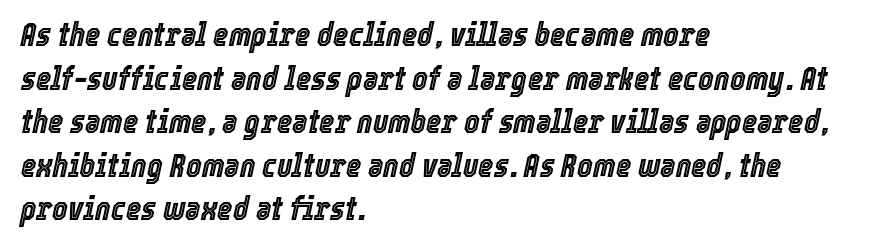
There is no visible air inserted between adjacent glyphs. These lines are rendered in a variable-pitch font. The glyphs are unaccompanied by any horizontal stroke below them. The block of text has a typical density, with ordinary space between rows. The lines are quadded left. Observe the lean: these are italic letterforms.
